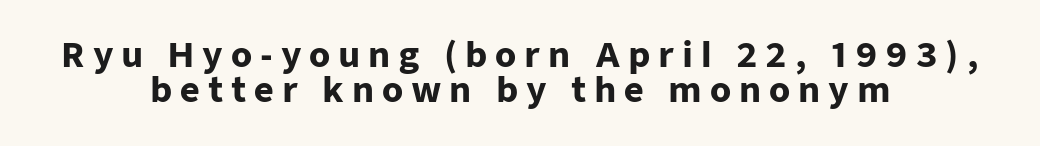
{"serif": "no", "italic": "no", "bold": "yes", "weight": "heavy", "width": "normal", "stroke_contrast": "low", "x_height": "medium", "monospaced": "no", "underline": "no", "align": "center", "line_spacing": "tight", "line_spacing_ratio": 1.03, "letter_spacing": "wide", "letter_spacing_em": 0.23, "glyph_px": 34}
